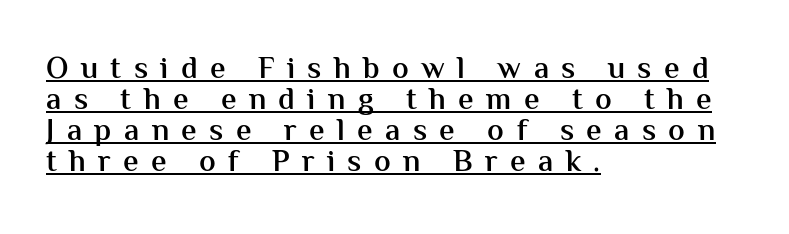
The axis of the letterforms is exactly vertical. The typesetter chose a ragged-right arrangement here. Slightly chunky letters — semibold, I'd say, not full bold. What stands out about the letter spacing? Its width — letters are far apart. Interline gaps are noticeably narrow in this sample. Grotesque or geometric, the face here clearly has no serifs.
